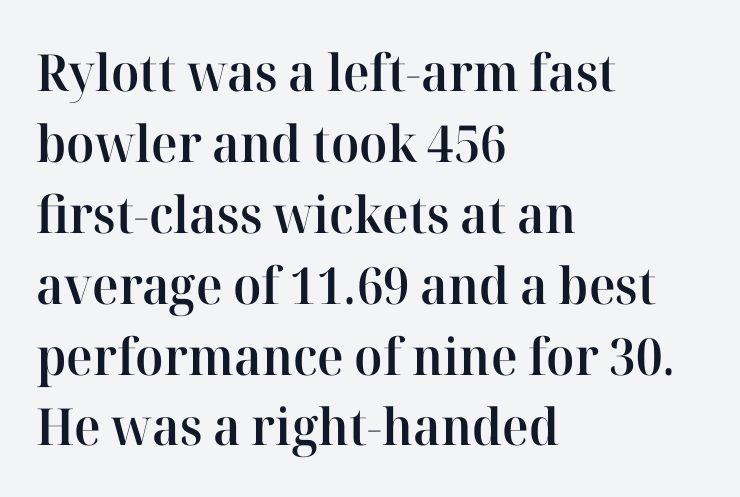
The image shows 51 px semibold serif type, upright; set left-aligned, normal line spacing (1.39x), normal letter spacing, not underlined; high stroke contrast and a medium x-height.
